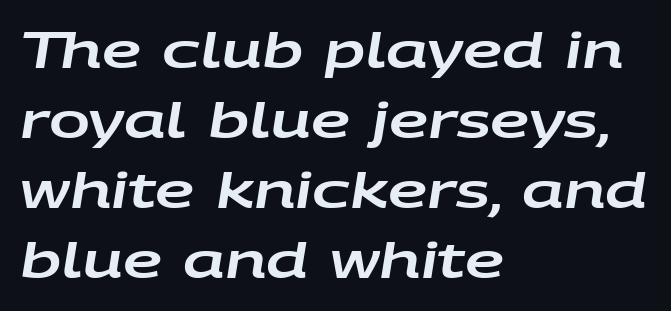
Layout note: lines flush left. A typesetter would call this proportional, since set widths differ per character. Has an underline been added? It has not. Characters are canted at an angle relative to the baseline's perpendicular. How would I describe the line gaps? Plain and ordinary.
